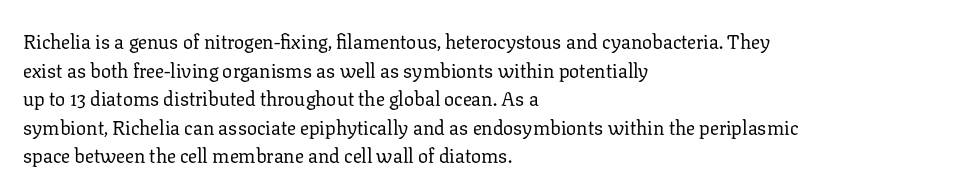
{"italic": "no", "bold": "no", "underline": "no", "align": "left", "line_spacing": "normal", "line_spacing_ratio": 1.43, "letter_spacing": "normal", "letter_spacing_em": 0.0, "glyph_px": 20}
